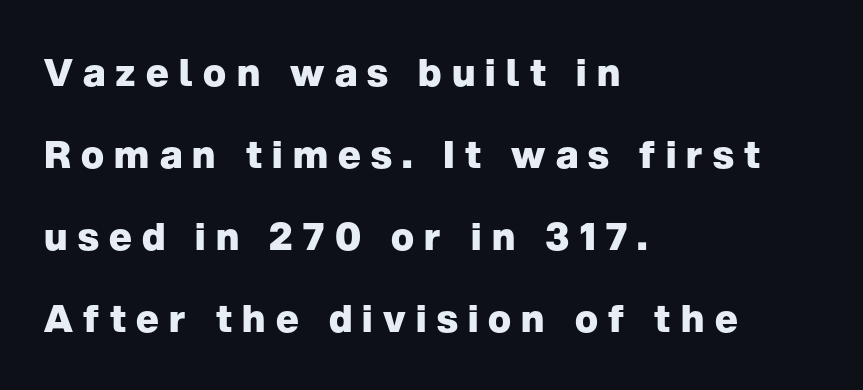
The image shows 38 px heavy sans-serif type, upright; set left-aligned, loose line spacing (2.16x), unusually wide letter spacing (+0.27 em), not underlined; low stroke contrast and a medium x-height.
